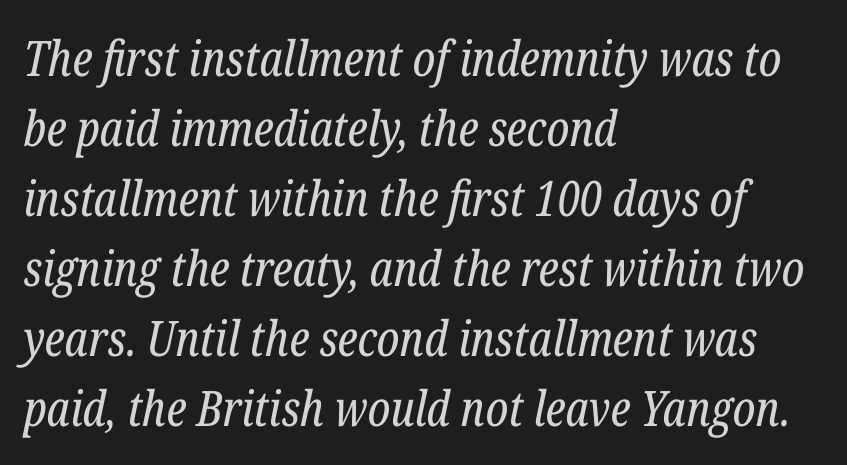
The image shows 49 px regular-weight, condensed serif type, italic (leaning right); set left-aligned, normal line spacing (1.43x), normal letter spacing, not underlined; low stroke contrast and a medium x-height.
